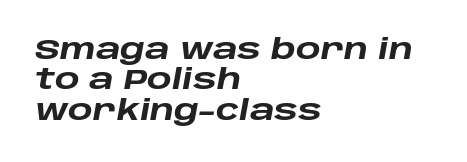
The glyphs have the mass of a bold cut. Leftover space on each line is placed entirely after the last word. Unmarked baselines from the first word to the last. Closely set lines give the paragraph a compact silhouette. An italicized treatment has been applied to the whole sample.
